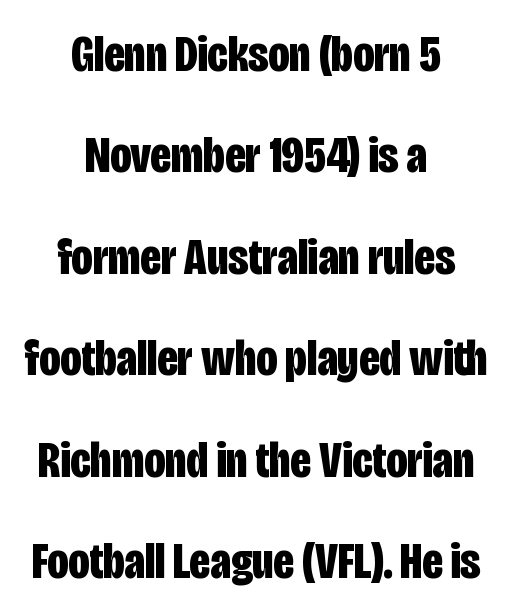
{"serif": "no", "italic": "no", "bold": "yes", "weight": "bold", "width": "condensed", "stroke_contrast": "low", "x_height": "large", "monospaced": "no", "underline": "no", "align": "center", "line_spacing": "loose", "line_spacing_ratio": 1.95, "letter_spacing": "normal", "letter_spacing_em": 0.0, "glyph_px": 52}
